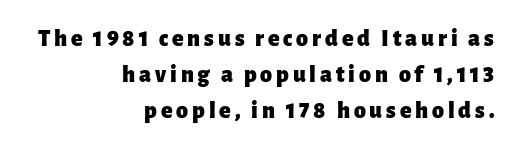
{"italic": "no", "bold": "yes", "underline": "no", "align": "right", "line_spacing": "normal", "line_spacing_ratio": 1.49, "glyph_px": 24}
